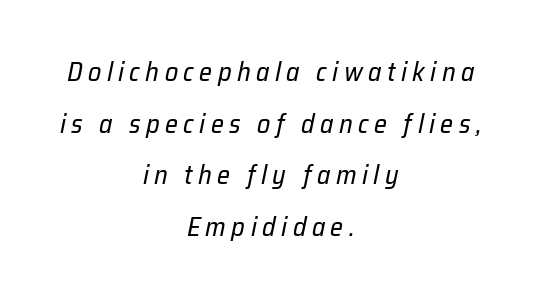
The image shows 26 px text type, italic (leaning right); set centered, loose line spacing (1.99x), unusually wide letter spacing (+0.21 em), not underlined.
